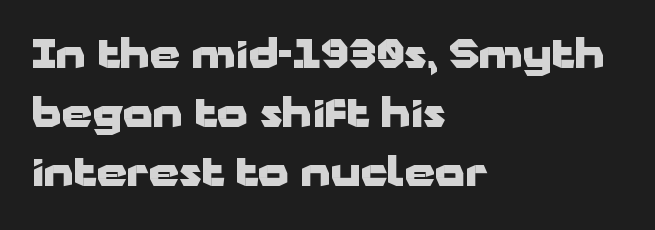
The strip under each line holds only bare page. The tracking reads as untouched default to a designer's eye. As a designer I'd log this as weight 700, bold. Notice how descenders clear the ascenders below comfortably — that's standard leading. Posture: vertical. Look at the bottom of the vertical strokes: they stop flat, with no serifs.
